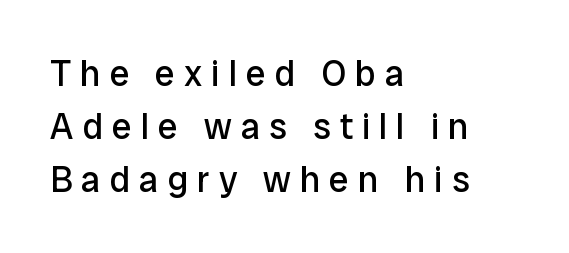
The image shows 36 px regular-weight sans-serif type, upright; set left-aligned, normal line spacing (1.47x), unusually wide letter spacing (+0.25 em), not underlined; low stroke contrast and a medium x-height.
